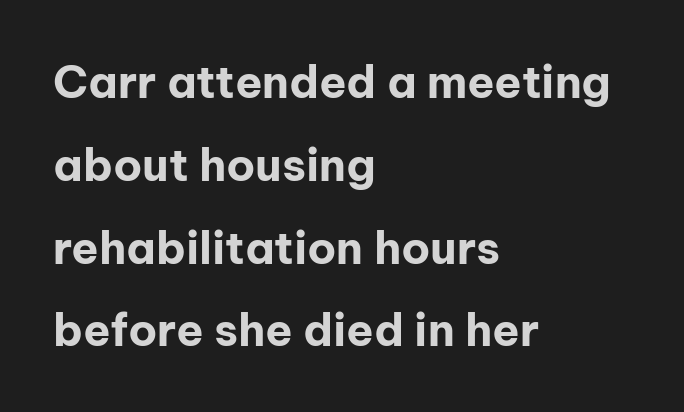
The image shows 45 px bold sans-serif type, upright; set left-aligned, line spacing 1.84x, normal letter spacing, not underlined; low stroke contrast and a medium x-height.
